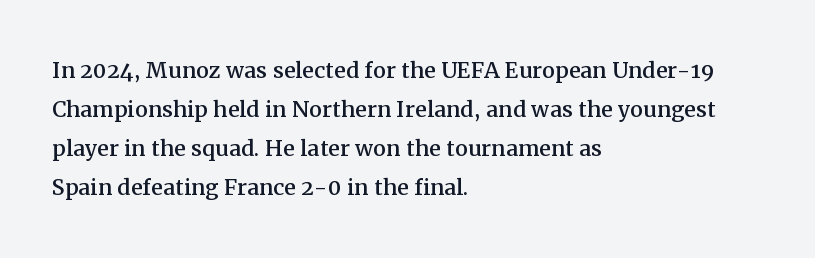
Q: Is the text italic (slanted)? A: No, it is upright.
Q: Is the typeface a serif or a sans-serif typeface? A: Serif.
Q: Is the text underlined? A: No.
Q: How is the paragraph aligned? A: Left-aligned.
Q: Is the spacing between letters normal or unusually wide? A: Normal.
Q: Is the spacing between lines tight, normal or loose? A: Normal.
Q: Width (condensed, normal, or wide)? A: Normal.
Q: Stroke contrast? A: Medium.
Q: x-height? A: Medium.
Q: Monospaced? A: No.
